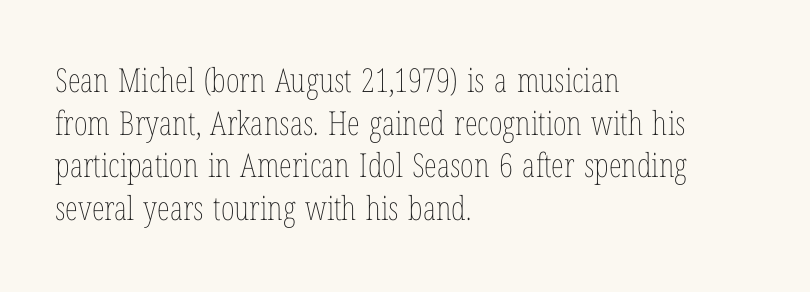
The image shows 33 px thin, condensed type, upright; set left-aligned, normal line spacing (1.29x), normal letter spacing, not underlined; low stroke contrast and a medium x-height.
